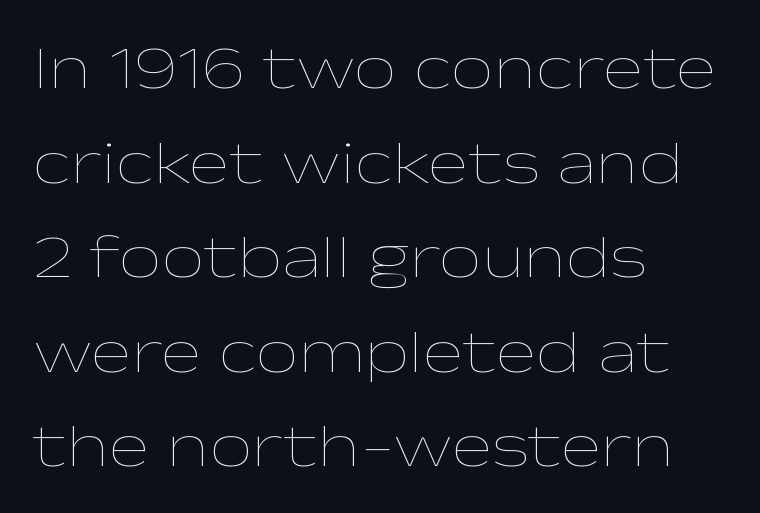
{"italic": "no", "bold": "no", "weight": "thin", "width": "wide", "stroke_contrast": "low", "x_height": "medium", "monospaced": "no", "underline": "no", "align": "left", "line_spacing": "normal", "line_spacing_ratio": 1.55, "letter_spacing": "normal", "letter_spacing_em": 0.0, "glyph_px": 61}
